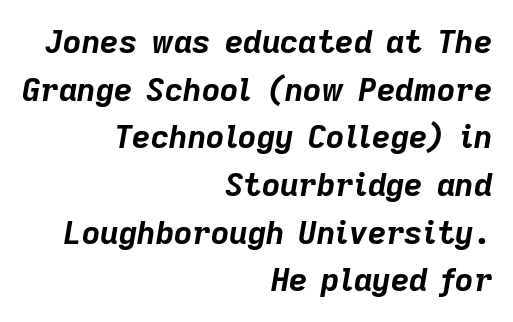
{"italic": "yes", "lean": "right", "slant_degrees": 9, "bold": "yes", "weight": "bold", "width": "normal", "stroke_contrast": "low", "x_height": "medium", "monospaced": "no", "underline": "no", "align": "right", "line_spacing": "normal", "line_spacing_ratio": 1.49, "letter_spacing": "normal", "letter_spacing_em": 0.0, "glyph_px": 32}
